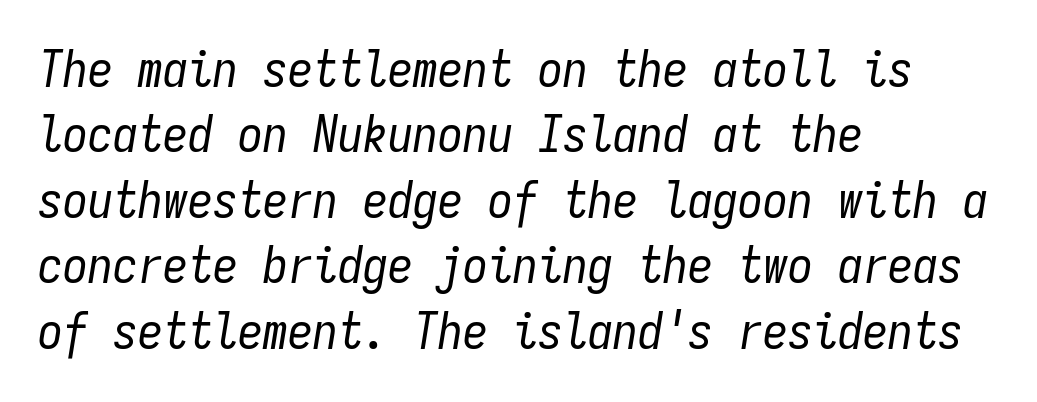
The image shows 50 px regular-weight, condensed type, italic (leaning right), monospaced; set left-aligned, normal line spacing (1.31x), normal letter spacing, not underlined; low stroke contrast and a medium x-height.
